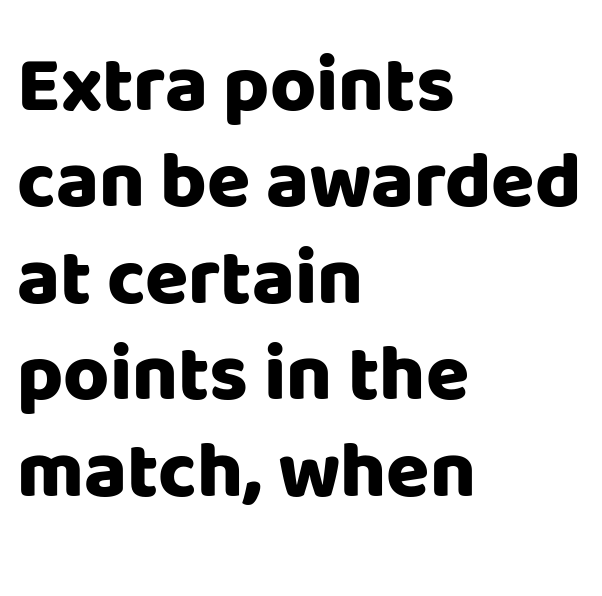
This sample uses plain, unmodified letter spacing. Set as a true bold cut, around the 700 mark. No italicization has been applied; the sample stays upright. Typeset ragged right — the left edge is the straight one. Think of a printed novel: that variable character pitch is what you see here.
